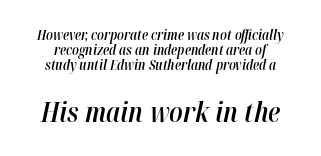
{"italic": "yes", "lean": "right", "slant_degrees": 12, "bold": "semi", "weight": "semibold", "width": "condensed", "stroke_contrast": "high", "x_height": "medium", "monospaced": "no", "underline": "no", "line_spacing": "tight", "line_spacing_ratio": 1.06, "letter_spacing": "normal", "letter_spacing_em": 0.0, "larger_block": "second", "size_ratio": 2.0, "glyph_px": 28}
